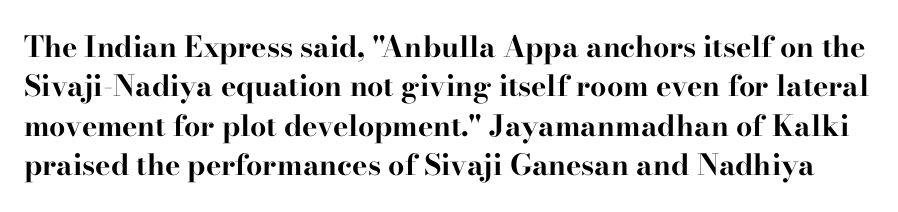
{"serif": "yes", "italic": "no", "bold": "yes", "weight": "bold", "width": "wide", "stroke_contrast": "high", "x_height": "small", "monospaced": "no", "underline": "no", "line_spacing": "normal", "line_spacing_ratio": 1.36, "letter_spacing": "normal", "letter_spacing_em": 0.0, "glyph_px": 29}
